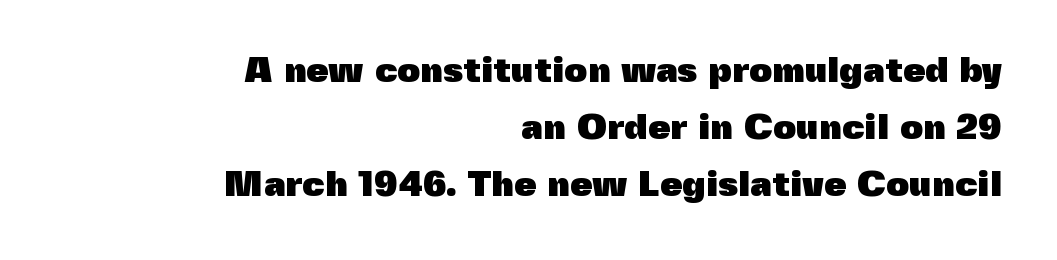
The image shows 36 px heavy sans-serif type, upright; set right-aligned, normal line spacing (1.59x), normal letter spacing, not underlined; a medium x-height.
